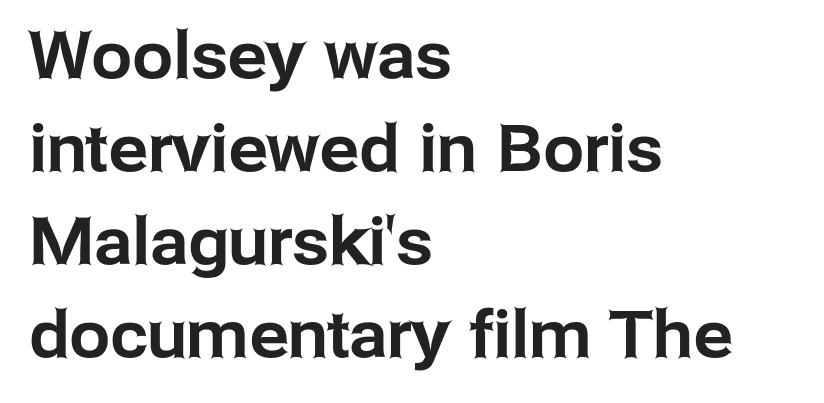
Q: Is the text italic (slanted)? A: No, it is upright.
Q: Is the typeface a serif or a sans-serif typeface? A: Sans-serif.
Q: Is the text underlined? A: No.
Q: How is the paragraph aligned? A: Left-aligned.
Q: Is the spacing between letters normal or unusually wide? A: Normal.
Q: Is the spacing between lines tight, normal or loose? A: Normal.
Q: Width (condensed, normal, or wide)? A: Normal.
Q: Stroke contrast? A: Low.
Q: x-height? A: Medium.
Q: Monospaced? A: No.
